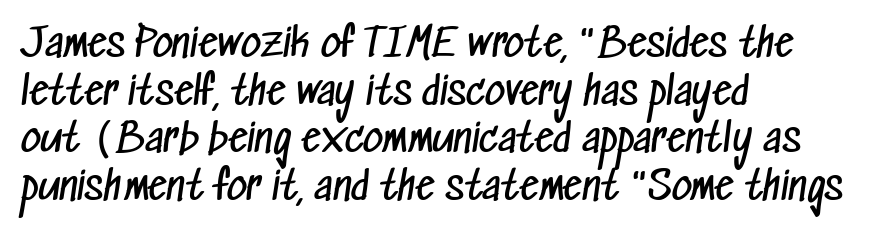
{"serif": "no", "bold": "no", "weight": "regular", "width": "condensed", "stroke_contrast": "low", "x_height": "medium", "monospaced": "no", "underline": "no", "align": "left", "line_spacing_ratio": 1.22, "letter_spacing": "normal", "letter_spacing_em": 0.0, "glyph_px": 39}
